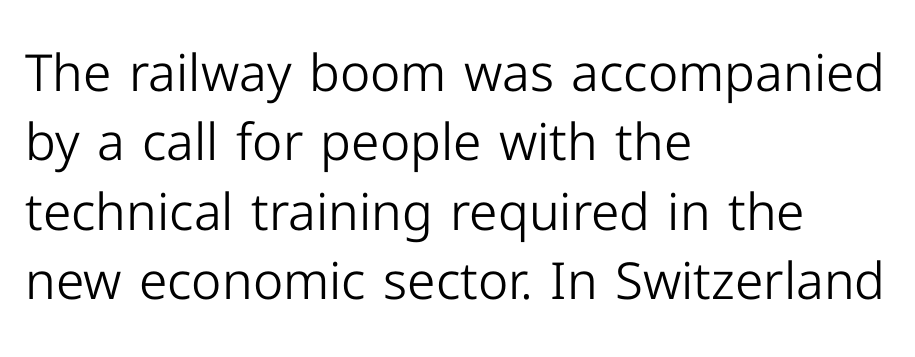
Q: Is the text bold? A: No.
Q: Is the text italic (slanted)? A: No, it is upright.
Q: Is the typeface a serif or a sans-serif typeface? A: Sans-serif.
Q: Is the text underlined? A: No.
Q: How is the paragraph aligned? A: Left-aligned.
Q: Is the spacing between letters normal or unusually wide? A: Normal.
Q: Is the spacing between lines tight, normal or loose? A: Normal.
Q: Width (condensed, normal, or wide)? A: Normal.
Q: Stroke contrast? A: Low.
Q: x-height? A: Medium.
Q: Monospaced? A: No.
